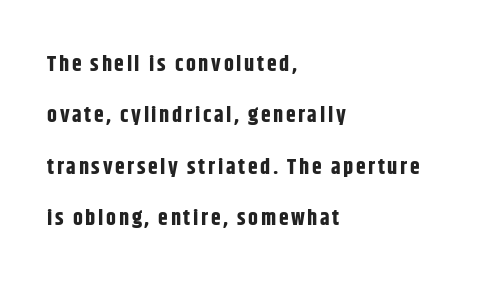
Designer's note — italics off, roman on. The text block is weighted toward the left margin, trailing off unevenly rightward. Leading: increased. Check under the words: just untouched page. This is heavy type, rendered in bold.
